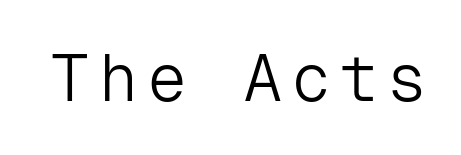
Q: Is the text bold? A: No.
Q: Is the text italic (slanted)? A: No, it is upright.
Q: Is the typeface a serif or a sans-serif typeface? A: Sans-serif.
Q: Is the text underlined? A: No.
Q: Width (condensed, normal, or wide)? A: Normal.
Q: Stroke contrast? A: Low.
Q: x-height? A: Medium.
Q: Monospaced? A: Yes.
